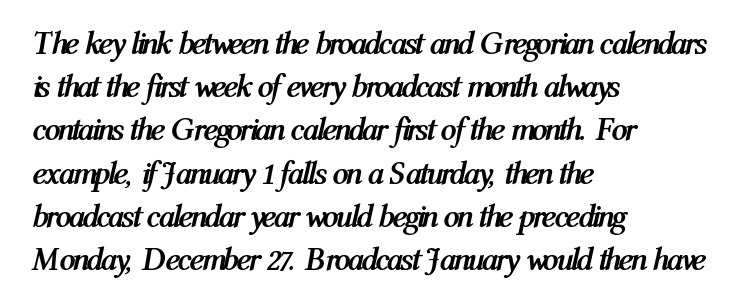
Q: Is the text bold? A: Yes.
Q: Is the text italic (slanted)? A: Yes, it leans right by about 12 degrees.
Q: Is the text underlined? A: No.
Q: How is the paragraph aligned? A: Left-aligned.
Q: Is the spacing between letters normal or unusually wide? A: Normal.
Q: Is the spacing between lines tight, normal or loose? A: Normal.
Q: Width (condensed, normal, or wide)? A: Condensed.
Q: Stroke contrast? A: Medium.
Q: x-height? A: Medium.
Q: Monospaced? A: No.
